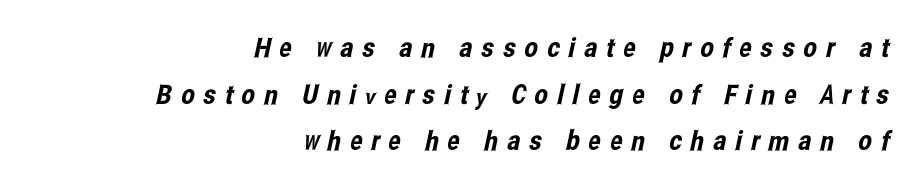
The image shows 27 px text type; set right-aligned, line spacing 1.73x, unusually wide letter spacing (+0.33 em), not underlined.
